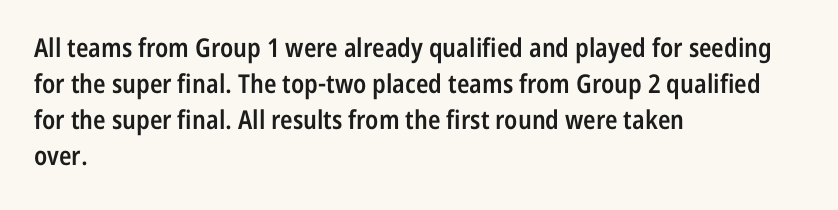
Designer's note — italics off, roman on. The sample has been set in demibold, a notch under bold. Anything drawn beneath the words? Only blank space. Does the copy run flush right? No — it runs flush left. The lines sit at an ordinary, default distance from one another.
